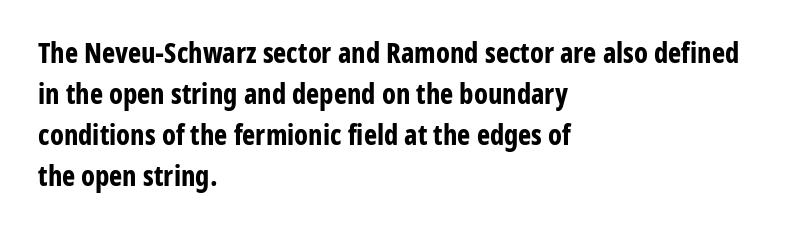
{"serif": "no", "italic": "no", "bold": "yes", "weight": "bold", "width": "condensed", "stroke_contrast": "low", "x_height": "medium", "monospaced": "no", "underline": "no", "align": "left", "line_spacing": "normal", "line_spacing_ratio": 1.47, "letter_spacing": "normal", "letter_spacing_em": 0.0, "glyph_px": 28}
